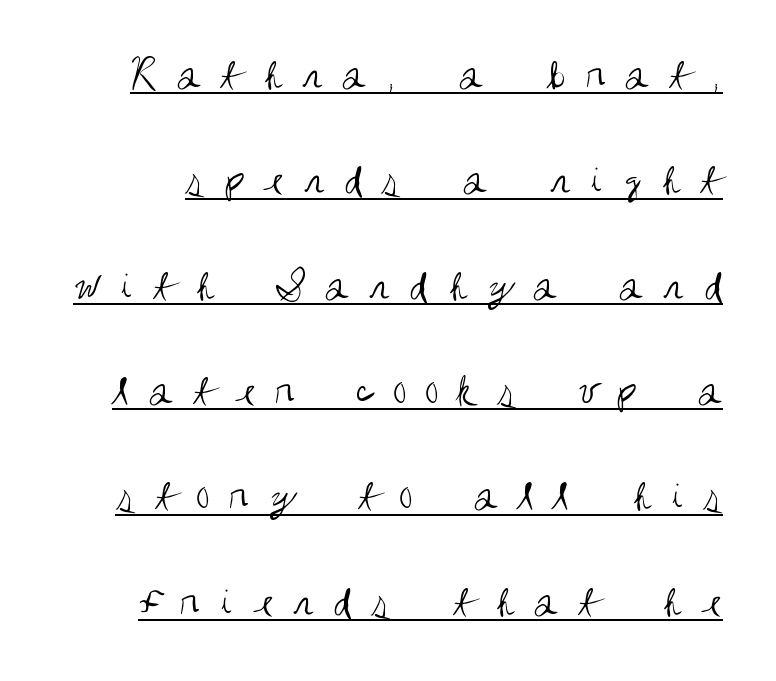
Interline gaps are noticeably wide in this sample. Varying glyph widths throughout — classic text-font behaviour. Stroke thickness stays within the range of a standard reading face or lighter. Honestly, the letter spacing is so wide it's the main thing you notice.
